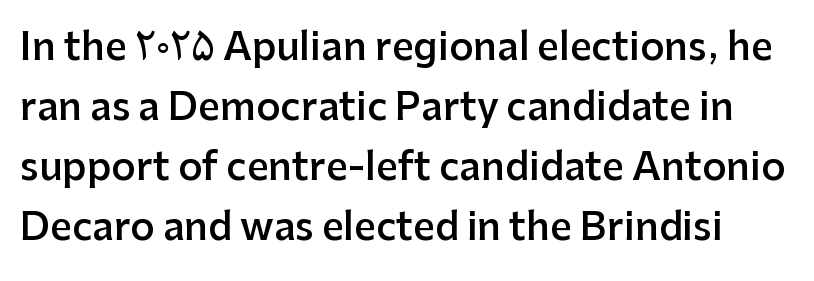
{"serif": "no", "italic": "no", "bold": "semi", "weight": "semibold", "width": "normal", "stroke_contrast": "low", "x_height": "medium", "monospaced": "no", "underline": "no", "line_spacing": "normal", "line_spacing_ratio": 1.58, "letter_spacing": "normal", "letter_spacing_em": 0.0, "glyph_px": 38}
